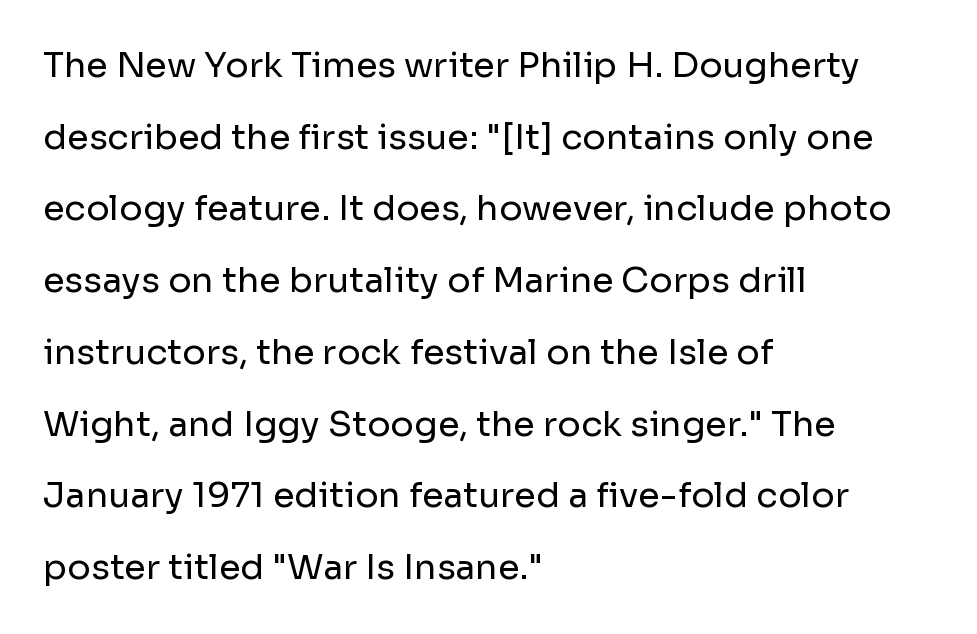
Q: Is the text bold? A: No.
Q: Is the text italic (slanted)? A: No, it is upright.
Q: Is the typeface a serif or a sans-serif typeface? A: Sans-serif.
Q: Is the text underlined? A: No.
Q: How is the paragraph aligned? A: Left-aligned.
Q: Is the spacing between letters normal or unusually wide? A: Normal.
Q: Is the spacing between lines tight, normal or loose? A: Loose.
Q: Width (condensed, normal, or wide)? A: Normal.
Q: Stroke contrast? A: Low.
Q: x-height? A: Medium.
Q: Monospaced? A: No.
